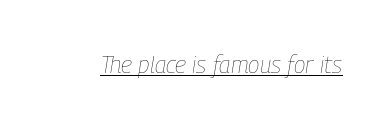
The image shows 24 px text type, italic (leaning right); set normal letter spacing, underlined.
